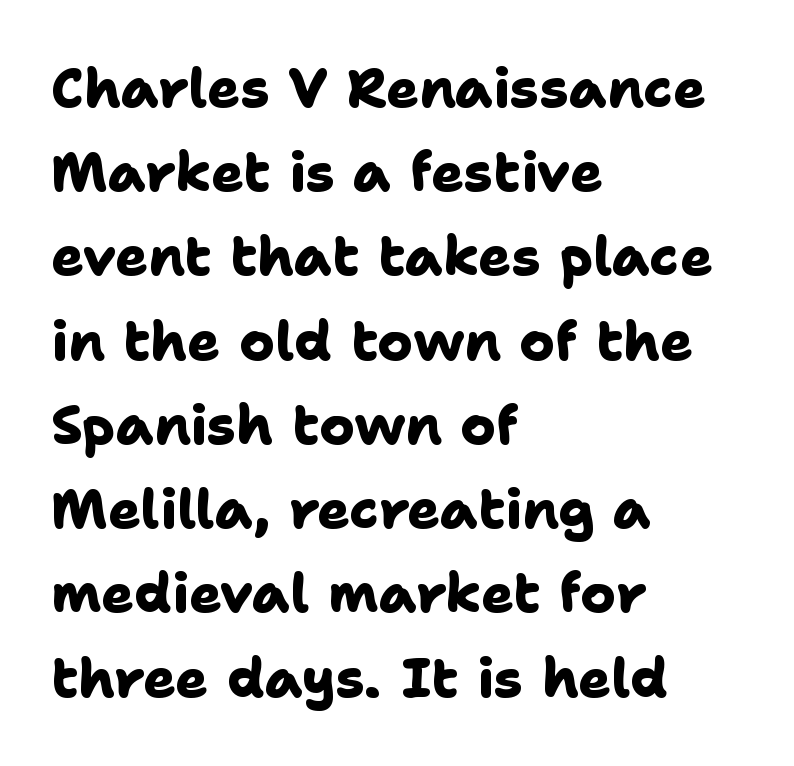
Q: Is the text bold? A: Yes.
Q: Is the typeface a serif or a sans-serif typeface? A: Sans-serif.
Q: Is the text underlined? A: No.
Q: How is the paragraph aligned? A: Left-aligned.
Q: Is the spacing between letters normal or unusually wide? A: Normal.
Q: Is the spacing between lines tight, normal or loose? A: Normal.
Q: Width (condensed, normal, or wide)? A: Normal.
Q: Stroke contrast? A: Low.
Q: x-height? A: Medium.
Q: Monospaced? A: No.
